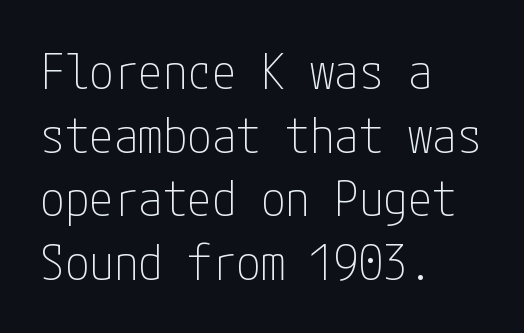
{"serif": "no", "italic": "no", "bold": "no", "weight": "thin", "width": "condensed", "stroke_contrast": "low", "x_height": "medium", "underline": "no", "align": "left", "line_spacing": "normal", "line_spacing_ratio": 1.3, "letter_spacing": "normal", "letter_spacing_em": 0.0, "glyph_px": 49}
